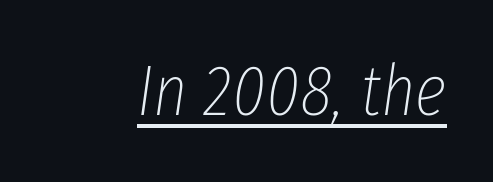
The image shows 72 px thin, condensed type, italic (leaning right); set normal letter spacing, underlined; low stroke contrast and a medium x-height.
